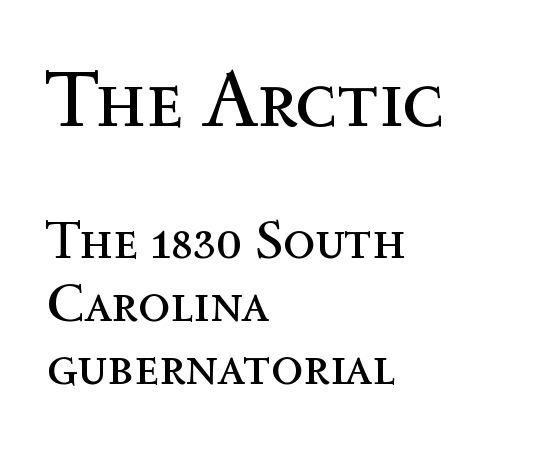
Which of the two is more prominent by size? The first, at the top. Honestly, there is no underline to notice here at all. Inter-character spacing is left at the font's built-in metrics. Varying glyph widths throughout — classic text-font behaviour.
